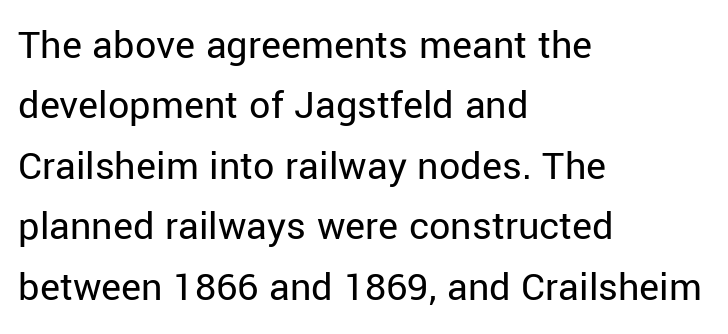
The image shows 42 px regular-weight sans-serif type, upright; set left-aligned, normal line spacing (1.44x), normal letter spacing, not underlined; low stroke contrast and a medium x-height.
